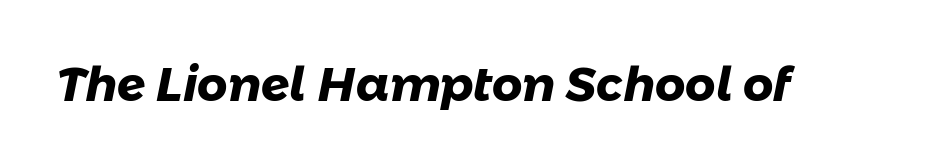
The image shows 47 px heavy sans-serif type; set normal letter spacing, not underlined; low stroke contrast and a medium x-height.
